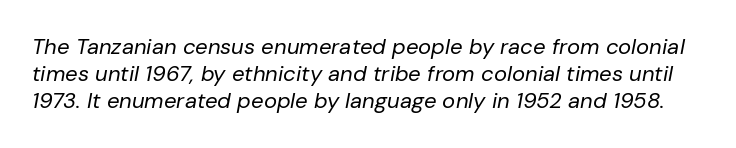
The image shows 22 px text type, italic (leaning right); set line spacing 1.23x, normal letter spacing, not underlined.
